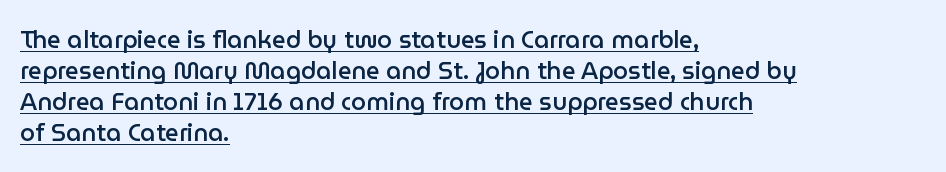
The image shows 24 px text type, upright; set left-aligned, normal line spacing (1.29x), normal letter spacing, underlined.
